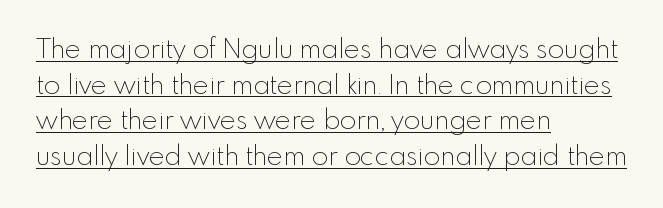
{"italic": "no", "bold": "no", "underline": "yes", "align": "left", "line_spacing": "normal", "line_spacing_ratio": 1.32, "letter_spacing": "normal", "letter_spacing_em": 0.0, "glyph_px": 27}
